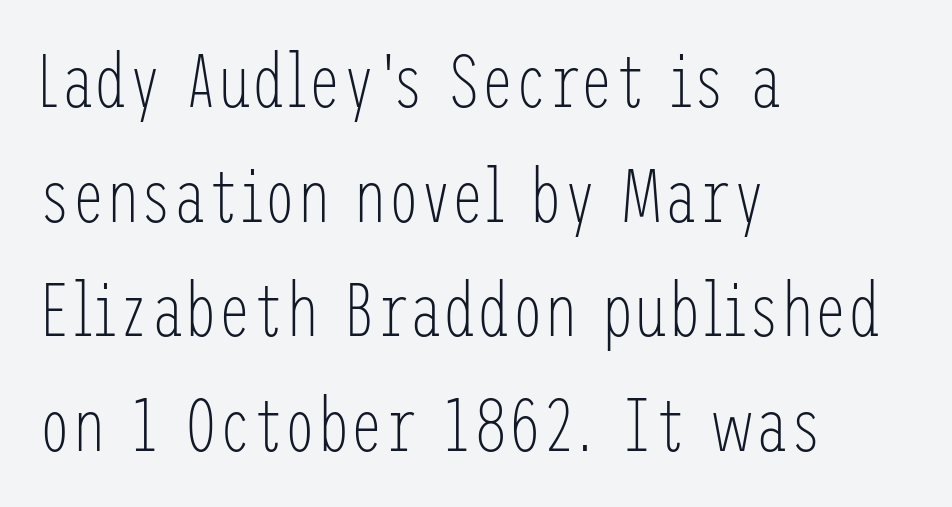
{"serif": "no", "italic": "no", "bold": "no", "weight": "light", "width": "condensed", "stroke_contrast": "low", "x_height": "medium", "underline": "no", "align": "left", "line_spacing": "normal", "line_spacing_ratio": 1.53, "letter_spacing": "normal", "letter_spacing_em": 0.0, "glyph_px": 75}
